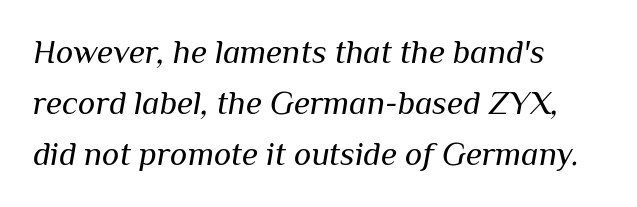
The designer left line spacing at the default. What stands out about the letter spacing? Nothing — it is the standard amount. The text carries the slant typical of an italic or oblique font. A typesetter would call this proportional, since set widths differ per character. The setting favours the left margin, as ordinary paragraphs usually do. Weight class: somewhere from thin through regular.
